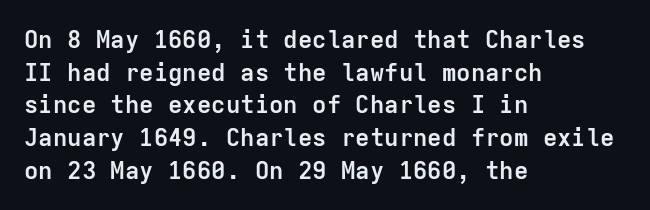
Q: Is the text bold? A: Yes.
Q: Is the text italic (slanted)? A: No, it is upright.
Q: Is the text underlined? A: No.
Q: How is the paragraph aligned? A: Left-aligned.
Q: Is the spacing between letters normal or unusually wide? A: Normal.
Q: Is the spacing between lines tight, normal or loose? A: Normal.
